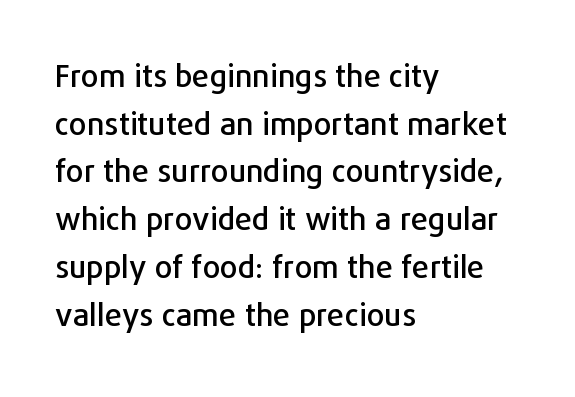
The image shows 31 px sans-serif type, upright; set left-aligned, normal line spacing (1.54x), normal letter spacing, not underlined; low stroke contrast and a medium x-height.
